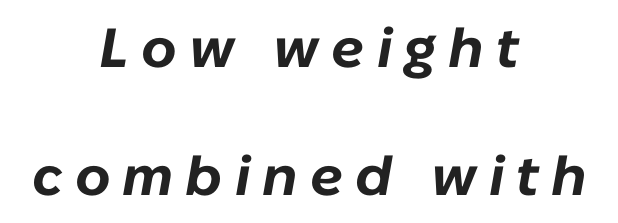
Q: Is the text bold? A: Yes.
Q: Is the text italic (slanted)? A: Yes, it leans right by about 10 degrees.
Q: Is the text underlined? A: No.
Q: How is the paragraph aligned? A: Centered.
Q: Is the spacing between letters normal or unusually wide? A: Unusually wide.
Q: Is the spacing between lines tight, normal or loose? A: Loose.
Q: Width (condensed, normal, or wide)? A: Normal.
Q: Stroke contrast? A: Low.
Q: x-height? A: Medium.
Q: Monospaced? A: No.
